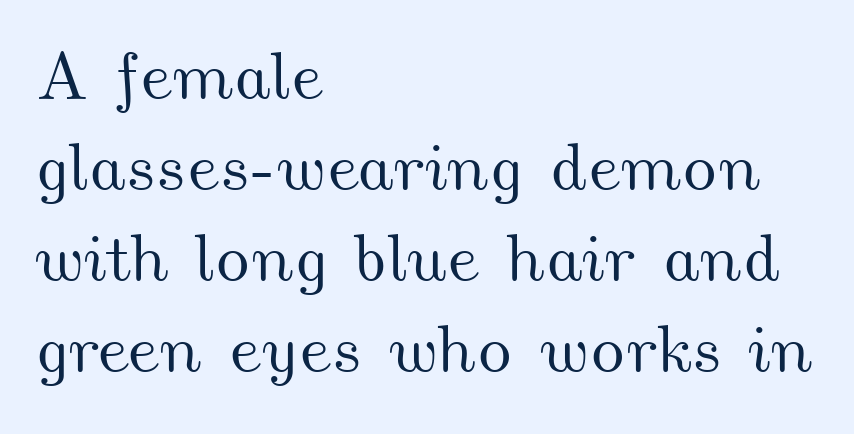
Q: Is the text underlined? A: No.
Q: How is the paragraph aligned? A: Left-aligned.
Q: Is the spacing between letters normal or unusually wide? A: Normal.
Q: Is the spacing between lines tight, normal or loose? A: Normal.
Q: Width (condensed, normal, or wide)? A: Wide.
Q: Stroke contrast? A: Medium.
Q: x-height? A: Small.
Q: Monospaced? A: No.
